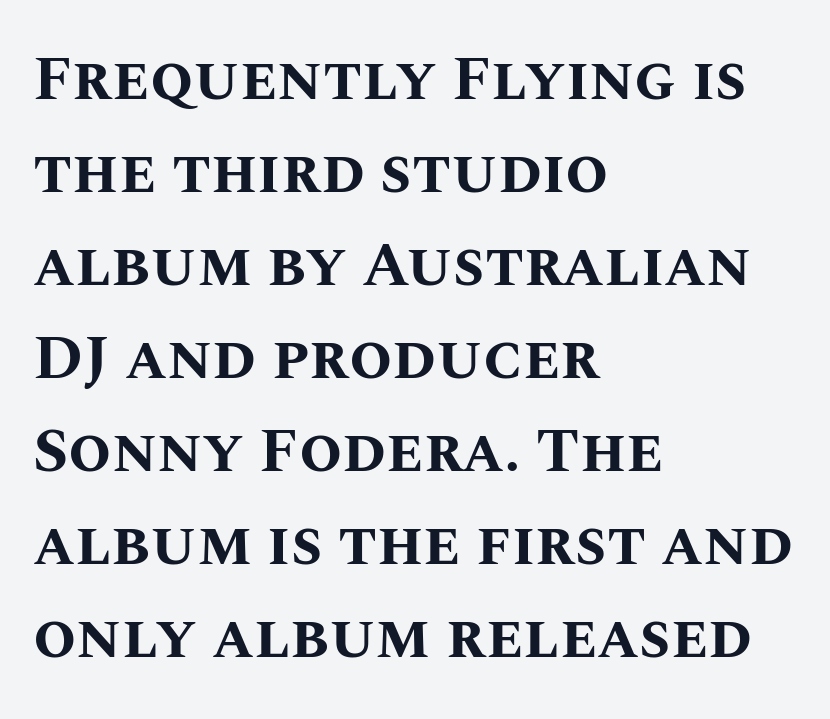
The image shows 62 px bold type, upright; set left-aligned, normal line spacing (1.5x), normal letter spacing, not underlined; medium stroke contrast and a large x-height.
